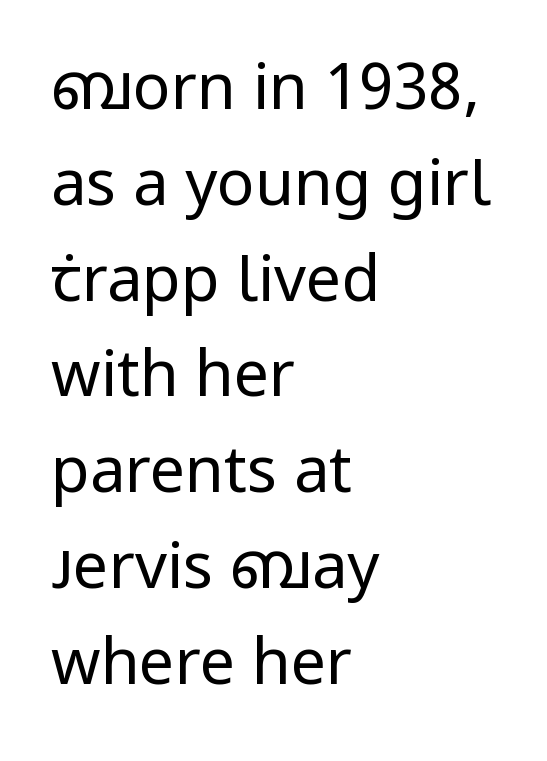
The image shows 63 px regular-weight sans-serif type, upright; set left-aligned, normal line spacing (1.52x), normal letter spacing, not underlined; low stroke contrast and a medium x-height.
